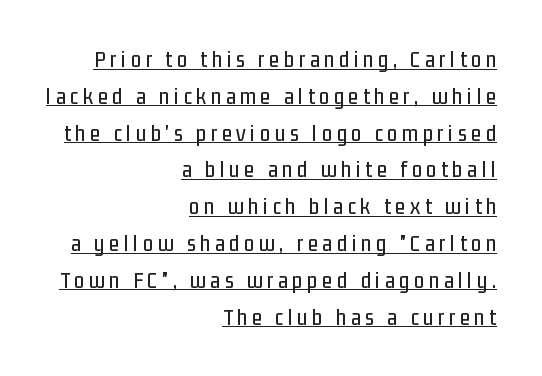
Q: Is the text italic (slanted)? A: No, it is upright.
Q: Is the text underlined? A: Yes.
Q: How is the paragraph aligned? A: Right-aligned.
Q: Is the spacing between letters normal or unusually wide? A: Unusually wide.
Q: Is the spacing between lines tight, normal or loose? A: Normal.
